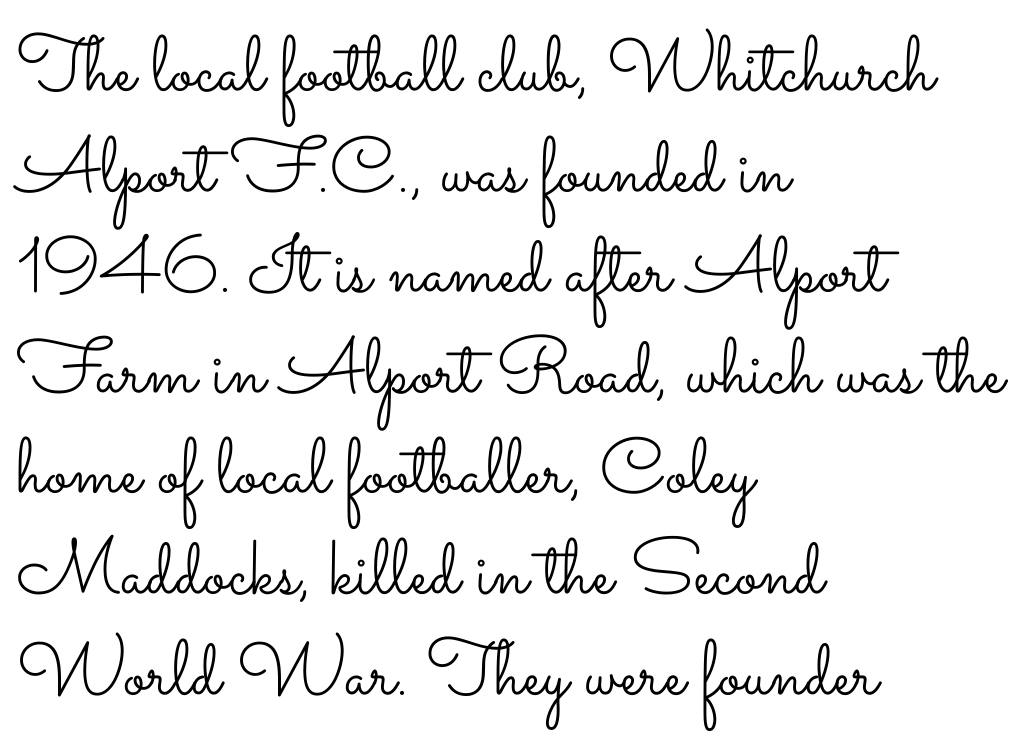
Q: Is the text bold? A: No.
Q: Is the text italic (slanted)? A: Yes.
Q: Is the text underlined? A: No.
Q: How is the paragraph aligned? A: Left-aligned.
Q: Is the spacing between letters normal or unusually wide? A: Normal.
Q: Is the spacing between lines tight, normal or loose? A: Normal.
Q: Width (condensed, normal, or wide)? A: Wide.
Q: Stroke contrast? A: Low.
Q: x-height? A: Small.
Q: Monospaced? A: No.
